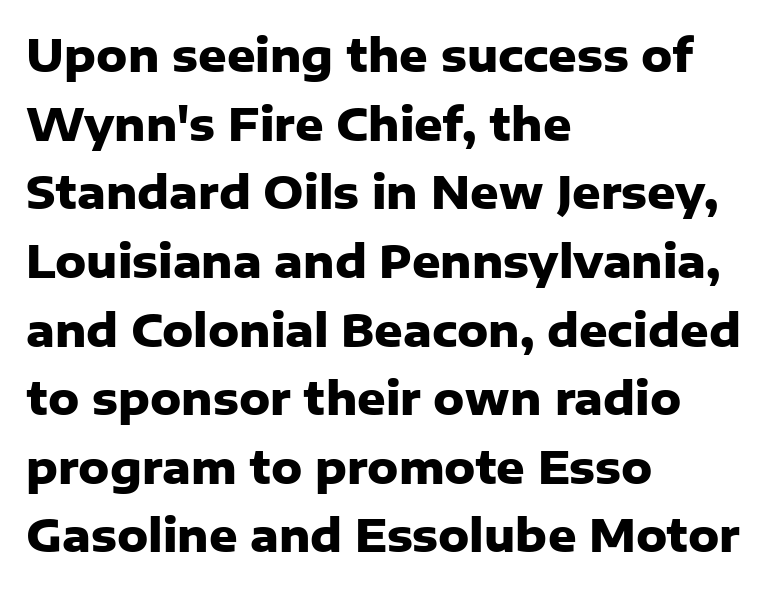
{"serif": "no", "italic": "no", "bold": "yes", "weight": "heavy", "width": "normal", "stroke_contrast": "low", "x_height": "medium", "monospaced": "no", "underline": "no", "align": "left", "line_spacing": "normal", "line_spacing_ratio": 1.56, "letter_spacing": "normal", "letter_spacing_em": 0.0, "glyph_px": 44}
